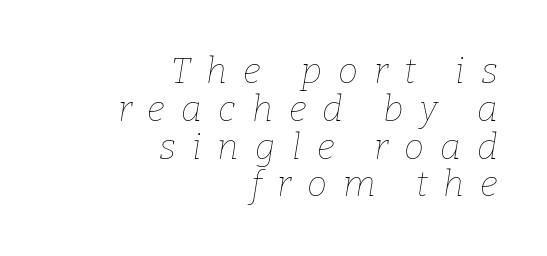
Q: Is the text bold? A: No.
Q: Is the text italic (slanted)? A: Yes, it leans right by about 9 degrees.
Q: Is the text underlined? A: No.
Q: How is the paragraph aligned? A: Right-aligned.
Q: Is the spacing between letters normal or unusually wide? A: Unusually wide.
Q: Is the spacing between lines tight, normal or loose? A: Tight.
Q: Width (condensed, normal, or wide)? A: Normal.
Q: Stroke contrast? A: Low.
Q: x-height? A: Medium.
Q: Monospaced? A: No.
